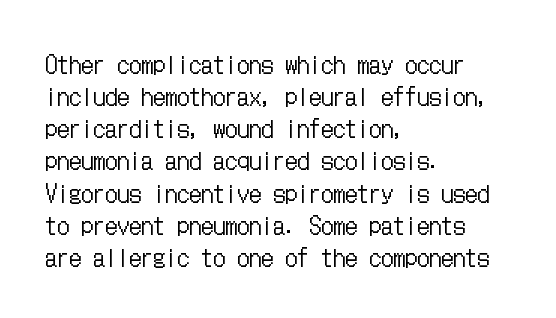
Q: Is the text bold? A: No.
Q: Is the text italic (slanted)? A: No, it is upright.
Q: Is the text underlined? A: No.
Q: How is the paragraph aligned? A: Left-aligned.
Q: Is the spacing between letters normal or unusually wide? A: Normal.
Q: Is the spacing between lines tight, normal or loose? A: Normal.
